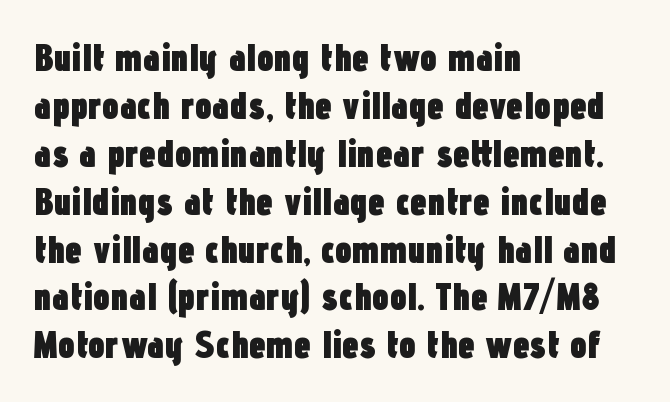
If you drew a ruler down the left edge, every line would touch it. Unlike a traditional serif, this face leaves its strokes unadorned. Underline: absent. Each letter keeps its own natural width here, so spacing adapts to shape. Letter spacing: default. Does the leading feel generous? No, just average.
